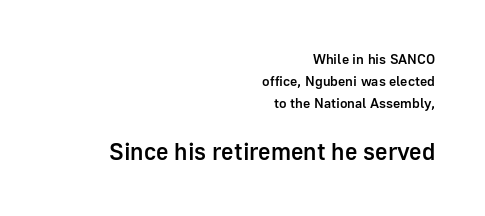
The image shows 24 px text type, upright; set right-aligned, normal line spacing (1.58x), normal letter spacing, not underlined; the second (bottom) block is 1.71x larger.
